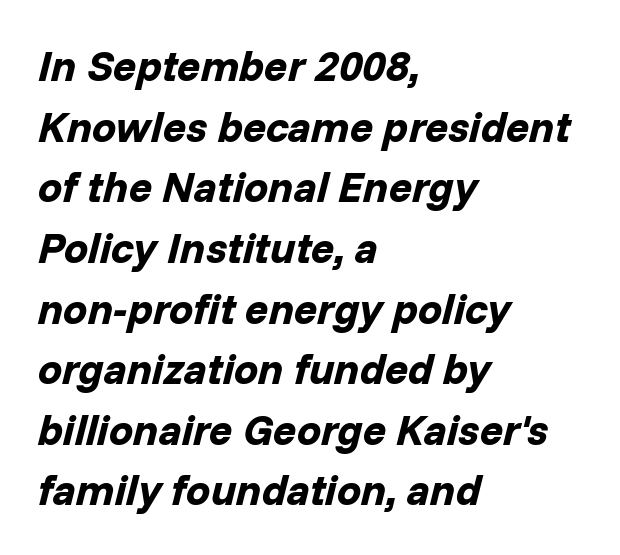
The image shows 43 px bold type, italic (leaning right); set left-aligned, normal line spacing (1.41x), normal letter spacing, not underlined; low stroke contrast and a medium x-height.
